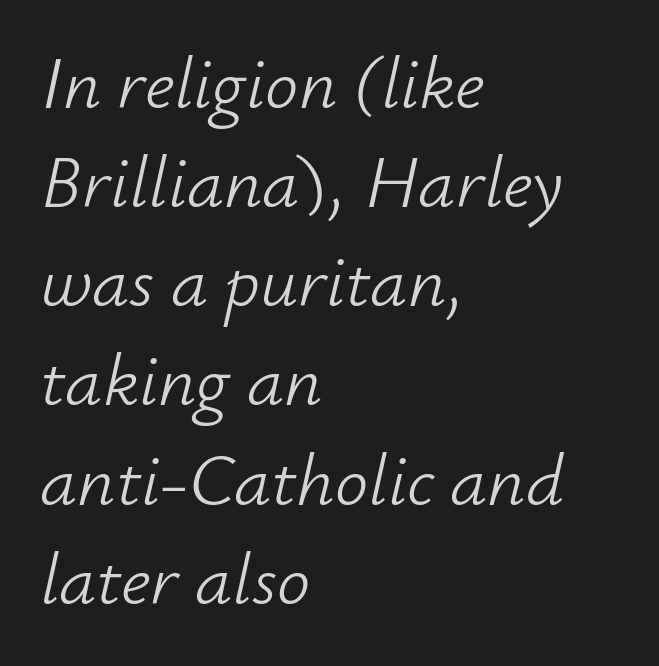
Is there much room between lines? A standard amount, neither cramped nor airy. Nobody touched the tracking dial on this one. Has an underline been added? It has not. Horizontal alignment here is leftward, the default for most running prose. Proportional: the letters do not fall into vertical columns. You can tell it's italic because the verticals aren't actually vertical.
